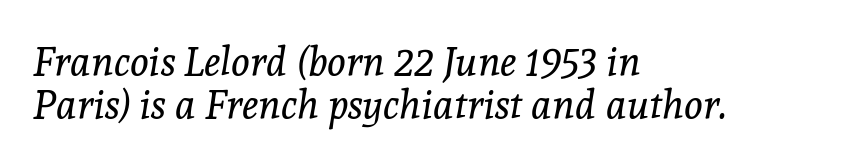
Q: Is the text bold? A: No.
Q: Is the text italic (slanted)? A: Yes, it leans right by about 8 degrees.
Q: Is the typeface a serif or a sans-serif typeface? A: Serif.
Q: Is the text underlined? A: No.
Q: How is the paragraph aligned? A: Left-aligned.
Q: Is the spacing between letters normal or unusually wide? A: Normal.
Q: Is the spacing between lines tight, normal or loose? A: Tight.
Q: Width (condensed, normal, or wide)? A: Normal.
Q: x-height? A: Medium.
Q: Monospaced? A: No.
